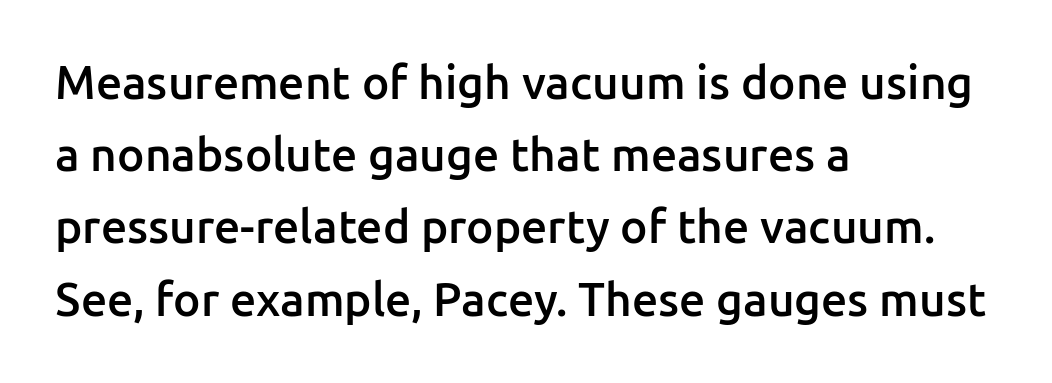
The lines are quadded left. A typesetter would call this proportional, since set widths differ per character. Glyph-to-glyph distance matches everyday printed text. The face used here is a sans, in the tradition of grotesques and geometrics. The vertical gap from one line to the next is medium.
